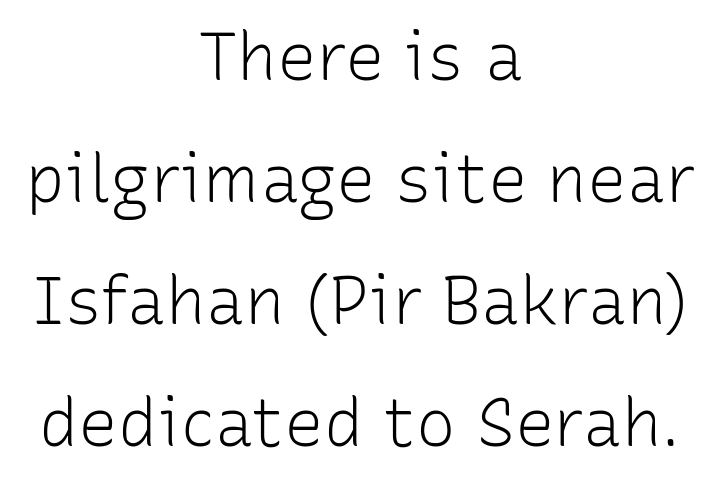
Q: Is the text bold? A: No.
Q: Is the text italic (slanted)? A: No, it is upright.
Q: Is the typeface a serif or a sans-serif typeface? A: Sans-serif.
Q: Is the text underlined? A: No.
Q: How is the paragraph aligned? A: Centered.
Q: Is the spacing between letters normal or unusually wide? A: Normal.
Q: Width (condensed, normal, or wide)? A: Normal.
Q: Stroke contrast? A: Low.
Q: x-height? A: Medium.
Q: Monospaced? A: No.
